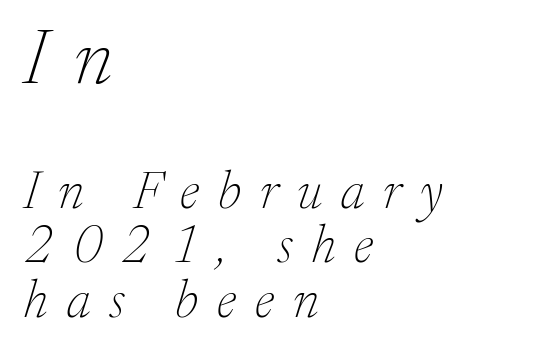
Q: Is the text bold? A: No.
Q: Is the text italic (slanted)? A: Yes, it leans right by about 17 degrees.
Q: Is the typeface a serif or a sans-serif typeface? A: Serif.
Q: Is the text underlined? A: No.
Q: How is the paragraph aligned? A: Left-aligned.
Q: Is the spacing between letters normal or unusually wide? A: Unusually wide.
Q: Is the spacing between lines tight, normal or loose? A: Tight.
Q: Which block of text is set in a larger size, the first (top) or the second (bottom)? A: The first (top) one.
Q: Width (condensed, normal, or wide)? A: Normal.
Q: Stroke contrast? A: Low.
Q: x-height? A: Medium.
Q: Monospaced? A: No.
